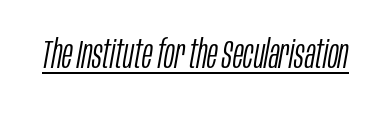
Slanted lettering throughout. Is this a fixed-width face? No — the glyphs have proportional, varying widths. The passage shown has conventional tracking throughout. Letters have the restrained weight of plain body copy at most. Looks like someone drew a line under every word here.
